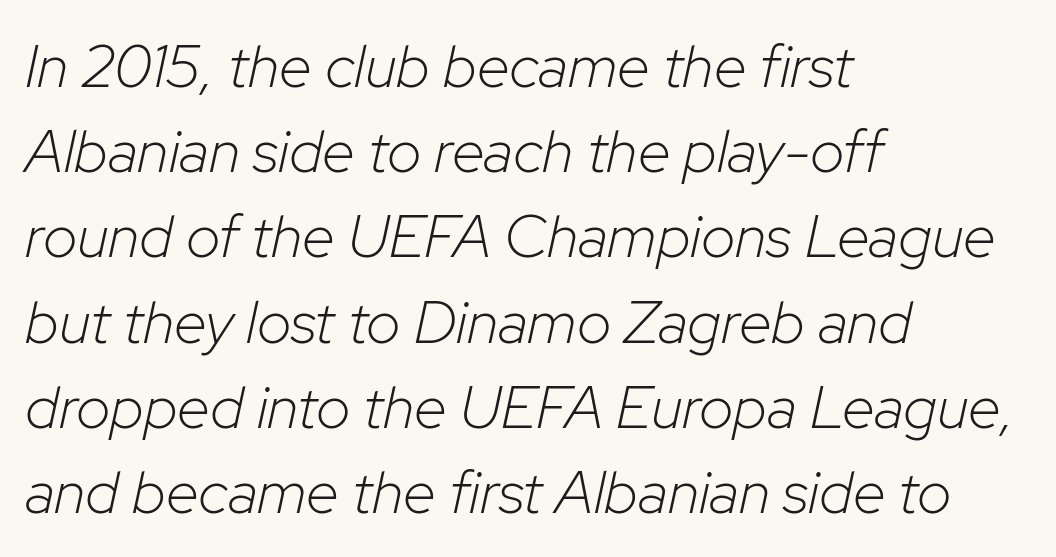
The image shows 60 px light type, italic (leaning right); set left-aligned, normal line spacing (1.42x), normal letter spacing, not underlined; low stroke contrast and a medium x-height.
